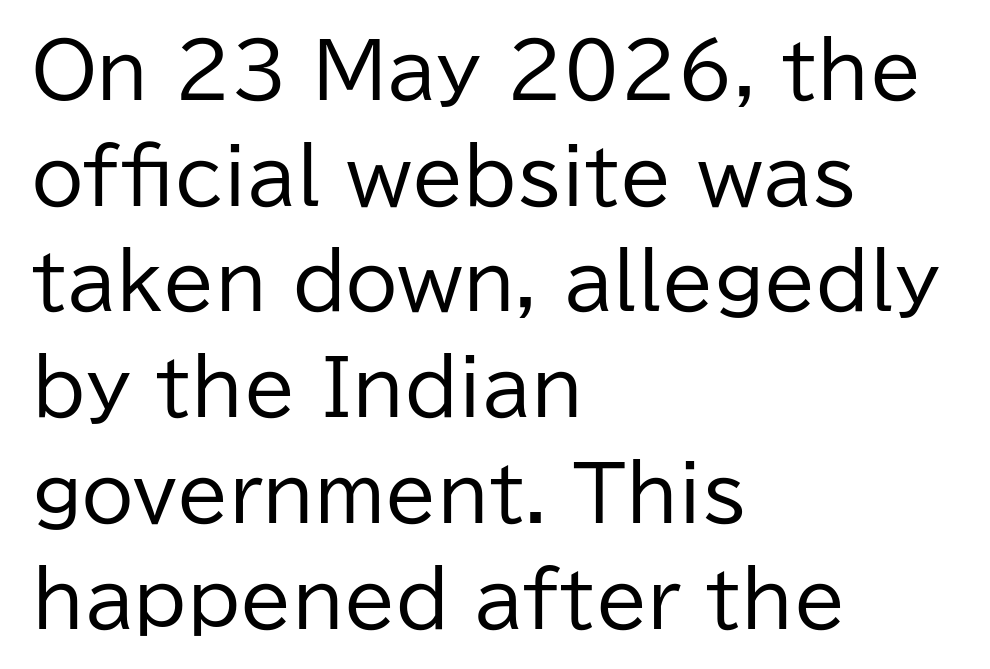
Q: Is the text bold? A: No.
Q: Is the text italic (slanted)? A: No, it is upright.
Q: Is the typeface a serif or a sans-serif typeface? A: Sans-serif.
Q: Is the text underlined? A: No.
Q: How is the paragraph aligned? A: Left-aligned.
Q: Is the spacing between letters normal or unusually wide? A: Normal.
Q: Is the spacing between lines tight, normal or loose? A: Normal.
Q: Width (condensed, normal, or wide)? A: Normal.
Q: Stroke contrast? A: Low.
Q: x-height? A: Medium.
Q: Monospaced? A: No.
